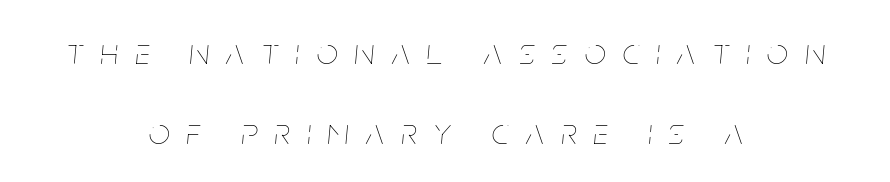
The image shows 37 px thin, condensed type, italic (leaning right); set centered, loose line spacing (2.16x), unusually wide letter spacing (+0.47 em), not underlined; low stroke contrast and a large x-height.
